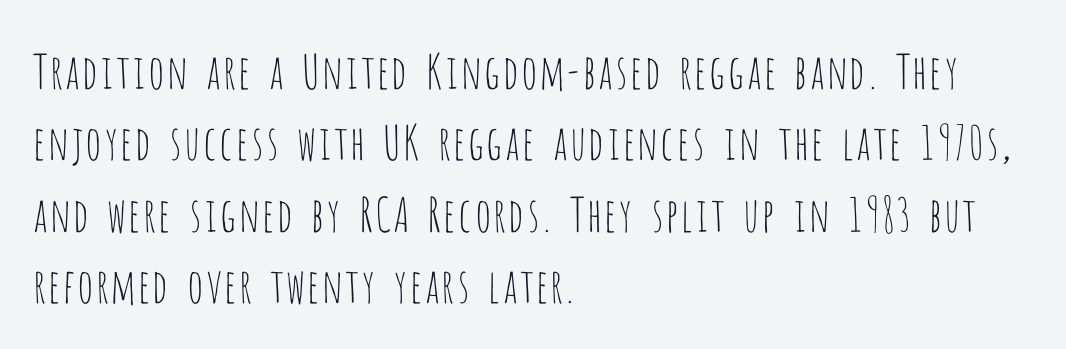
Note the varied advance widths — an 'i' is clearly narrower than an 'm'. Bare-footed words on every line. Caption: standard tracking, unaltered. The cut favours lightness, reaching ordinary text weight at its darkest.
